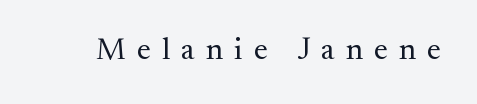
{"serif": "yes", "italic": "no", "bold": "no", "weight": "regular", "width": "normal", "stroke_contrast": "medium", "x_height": "small", "monospaced": "no", "underline": "no", "letter_spacing": "wide", "letter_spacing_em": 0.36, "glyph_px": 31}
